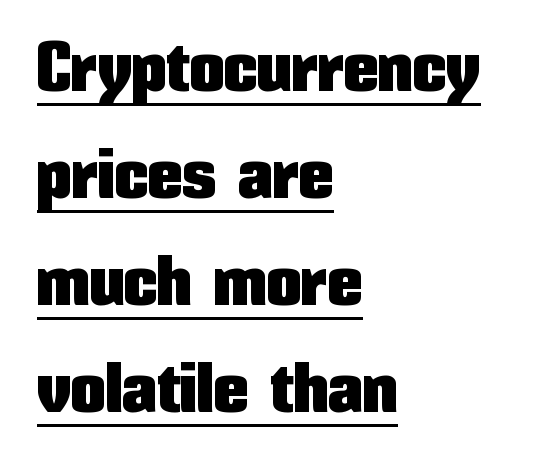
The type family on display is of the sans-serif kind. Successive baselines arrive at the customary interval. You can see a thin bar hugging the bottom of the glyphs. The face used here is proportionally spaced, like ordinary book or web type.
